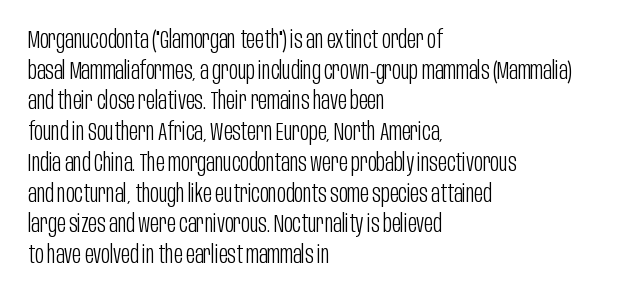
{"italic": "no", "bold": "no", "underline": "no", "align": "left", "line_spacing": "normal", "line_spacing_ratio": 1.28, "letter_spacing": "normal", "letter_spacing_em": 0.0, "glyph_px": 24}
